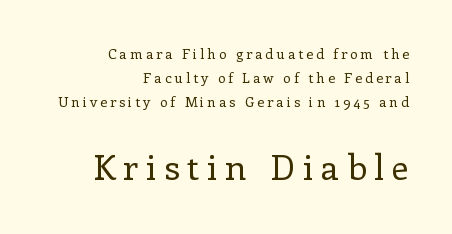
Q: Is the text bold? A: No.
Q: Is the text italic (slanted)? A: No, it is upright.
Q: Is the typeface a serif or a sans-serif typeface? A: Serif.
Q: Is the text underlined? A: No.
Q: How is the paragraph aligned? A: Right-aligned.
Q: Is the spacing between letters normal or unusually wide? A: Unusually wide.
Q: Is the spacing between lines tight, normal or loose? A: Normal.
Q: Which block of text is set in a larger size, the first (top) or the second (bottom)? A: The second (bottom) one.
Q: Width (condensed, normal, or wide)? A: Normal.
Q: Stroke contrast? A: Low.
Q: x-height? A: Medium.
Q: Monospaced? A: No.
